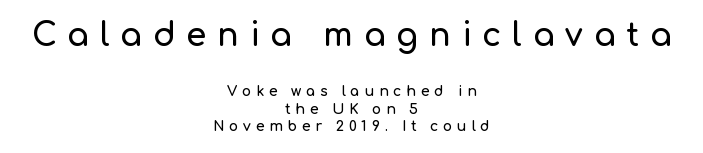
Q: Is the text italic (slanted)? A: No, it is upright.
Q: Is the typeface a serif or a sans-serif typeface? A: Sans-serif.
Q: Is the text underlined? A: No.
Q: How is the paragraph aligned? A: Centered.
Q: Is the spacing between letters normal or unusually wide? A: Unusually wide.
Q: Is the spacing between lines tight, normal or loose? A: Normal.
Q: Which block of text is set in a larger size, the first (top) or the second (bottom)? A: The first (top) one.
Q: Width (condensed, normal, or wide)? A: Normal.
Q: Stroke contrast? A: Low.
Q: x-height? A: Medium.
Q: Monospaced? A: No.
